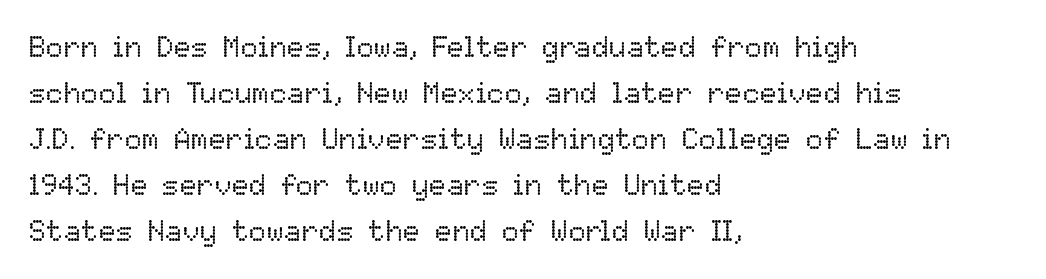
Here the designer chose a conventional face with non-uniform glyph widths. Rule under the text: the space is simply empty. Layout note: lines flush left. No extra tracking has been applied to these lines. This is roman type, the default non-slanted kind. A normal amount of white space separates one row of letters from the next.
